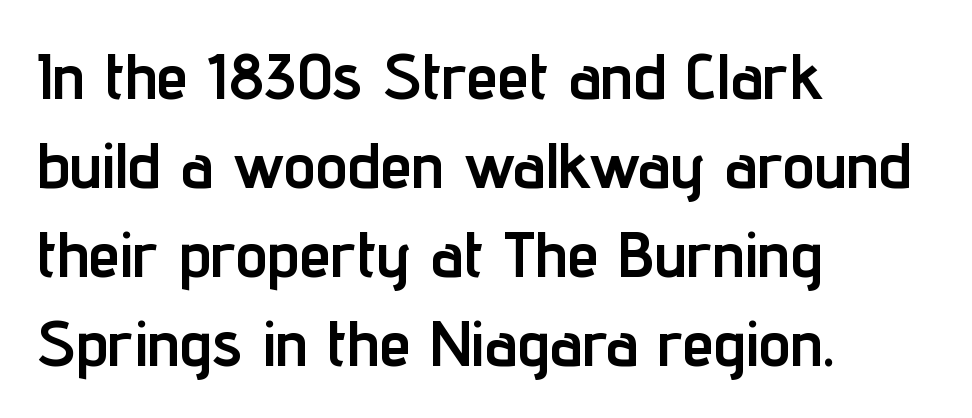
Q: Is the text bold? A: Yes.
Q: Is the text italic (slanted)? A: No, it is upright.
Q: Is the typeface a serif or a sans-serif typeface? A: Sans-serif.
Q: Is the text underlined? A: No.
Q: How is the paragraph aligned? A: Left-aligned.
Q: Is the spacing between letters normal or unusually wide? A: Normal.
Q: Is the spacing between lines tight, normal or loose? A: Normal.
Q: Width (condensed, normal, or wide)? A: Condensed.
Q: Stroke contrast? A: Low.
Q: x-height? A: Medium.
Q: Monospaced? A: No.
